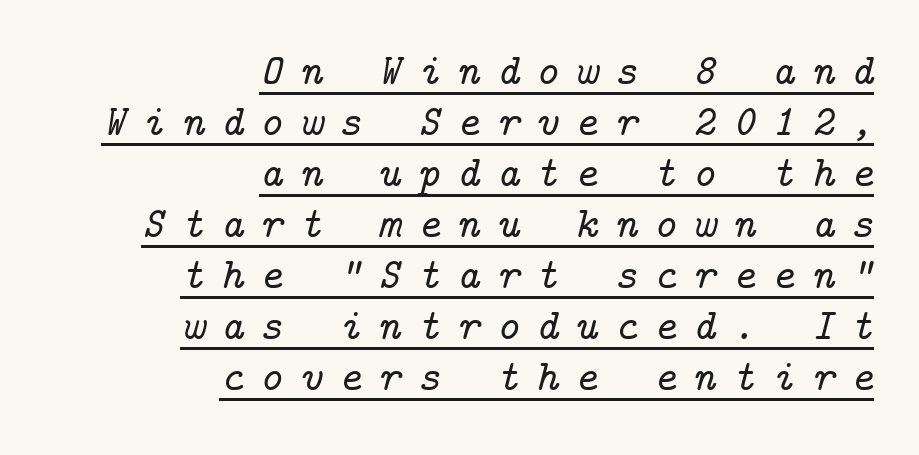
Q: Is the text italic (slanted)? A: Yes, it leans right by about 14 degrees.
Q: Is the typeface a serif or a sans-serif typeface? A: Serif.
Q: Is the text underlined? A: Yes.
Q: How is the paragraph aligned? A: Right-aligned.
Q: Is the spacing between letters normal or unusually wide? A: Unusually wide.
Q: Width (condensed, normal, or wide)? A: Normal.
Q: Stroke contrast? A: Low.
Q: x-height? A: Medium.
